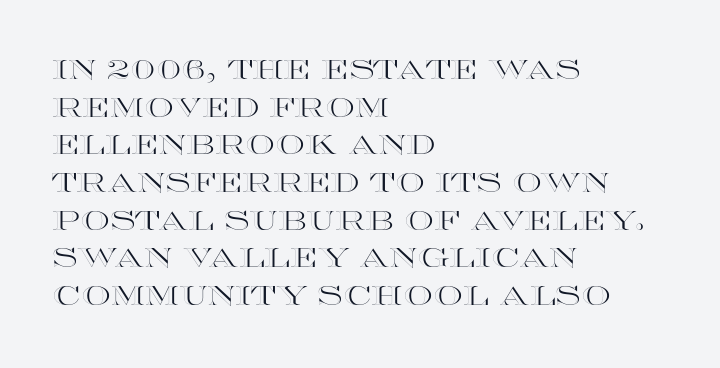
{"italic": "no", "underline": "no", "align": "left", "line_spacing": "normal", "line_spacing_ratio": 1.45, "letter_spacing": "normal", "letter_spacing_em": 0.0, "glyph_px": 26}
